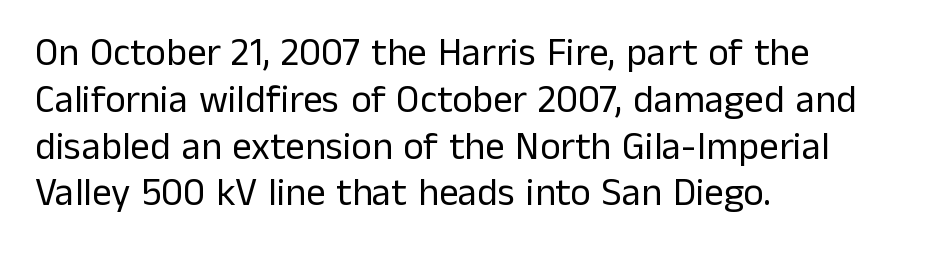
{"serif": "no", "italic": "no", "bold": "no", "weight": "regular", "width": "normal", "stroke_contrast": "low", "x_height": "medium", "monospaced": "no", "underline": "no", "align": "left", "line_spacing_ratio": 1.2, "letter_spacing": "normal", "letter_spacing_em": 0.0, "glyph_px": 39}
